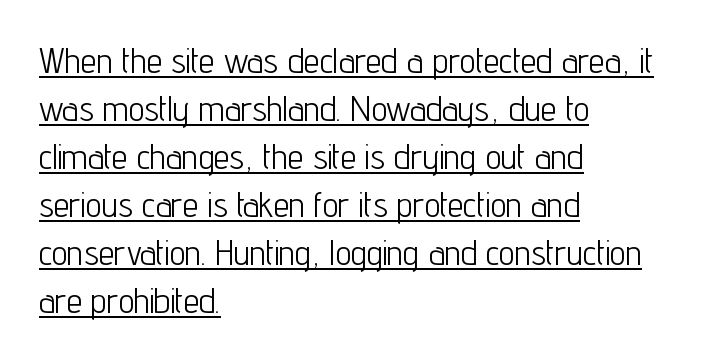
Is this a fixed-width face? No — the glyphs have proportional, varying widths. Glyph-to-glyph distance matches everyday printed text. Each line starts at the same left margin while the right side varies. The glyphs are accompanied by a horizontal stroke just below them. A quiet, ordinary-to-light weight characterises the typeface. Does the lettering tilt? It doesn't — this is upright.
